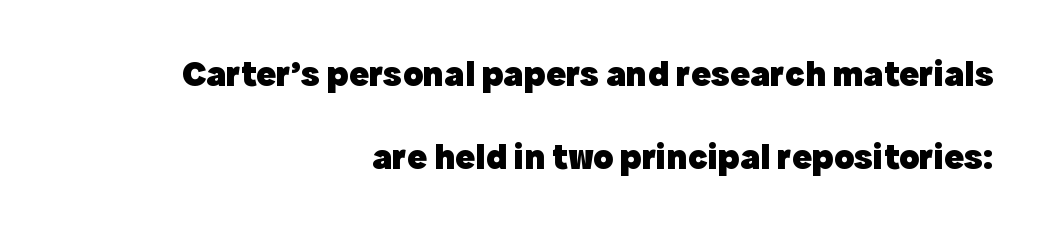
The image shows 37 px heavy sans-serif type, upright; set right-aligned, loose line spacing (2.23x), normal letter spacing, not underlined; a medium x-height.
